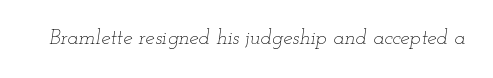
Each word holds together tightly as a unit, with standard inter-letter gaps. Style check: oblique. Lines of text with bare space underneath. Heaviness? Minimal to ordinary, like unemphasized prose.
